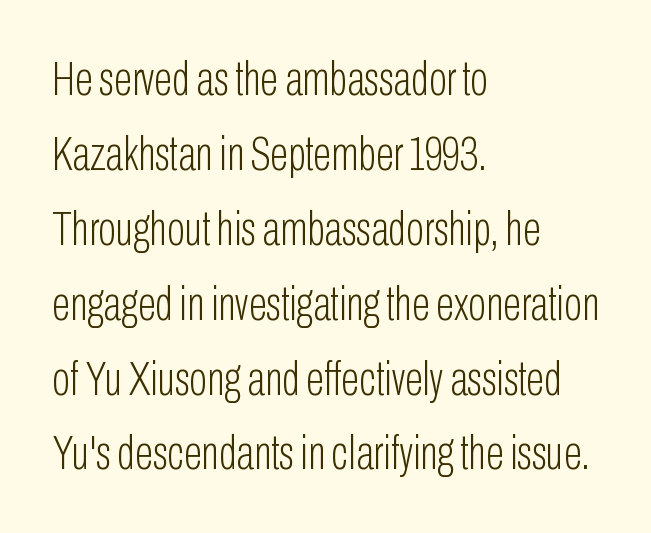
Honestly, the letter spacing is just normal — you wouldn't notice it. Is this a fixed-width face? No — the glyphs have proportional, varying widths. Clear beneath every line of the passage. The typesetting does not lean heavy: it is not bold. One glance says typical: line gaps are just what's usual.
